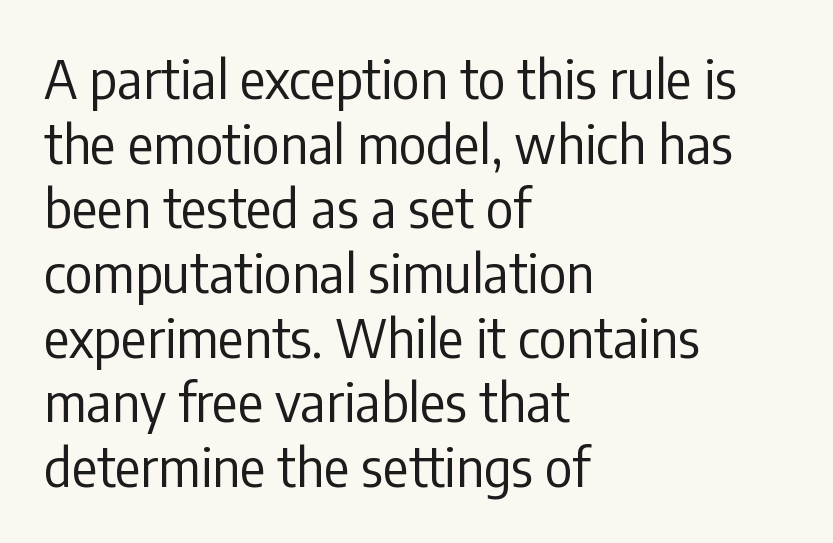
Does the lettering tilt? It doesn't — this is upright. Characters follow at the spacing the type designer built in. The face used here is proportionally spaced, like ordinary book or web type. The setting favours the left margin, as ordinary paragraphs usually do.
